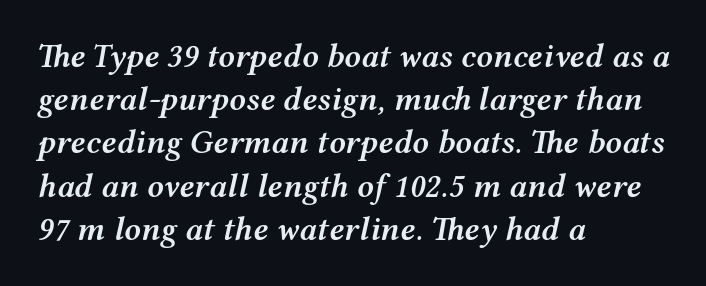
The image shows 33 px semibold, wide type, italic (leaning right); set left-aligned, normal line spacing (1.31x), normal letter spacing, not underlined; medium stroke contrast and a medium x-height.
